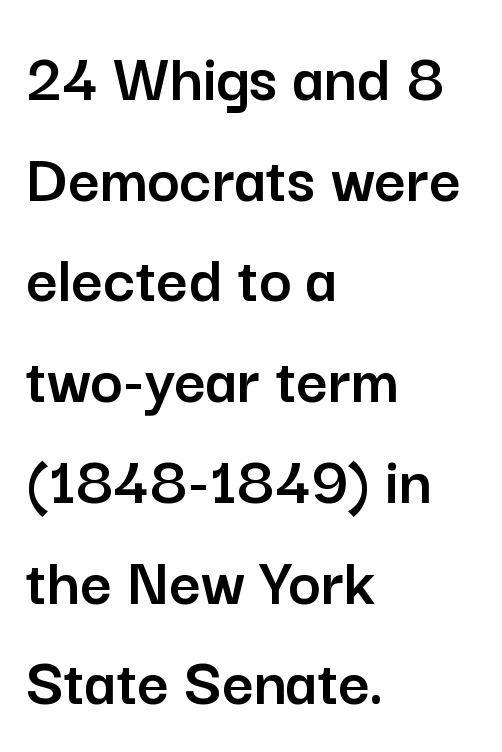
{"serif": "no", "italic": "no", "width": "normal", "stroke_contrast": "low", "x_height": "medium", "monospaced": "no", "underline": "no", "align": "left", "line_spacing": "normal", "line_spacing_ratio": 1.46, "letter_spacing": "normal", "letter_spacing_em": 0.0, "glyph_px": 69}
